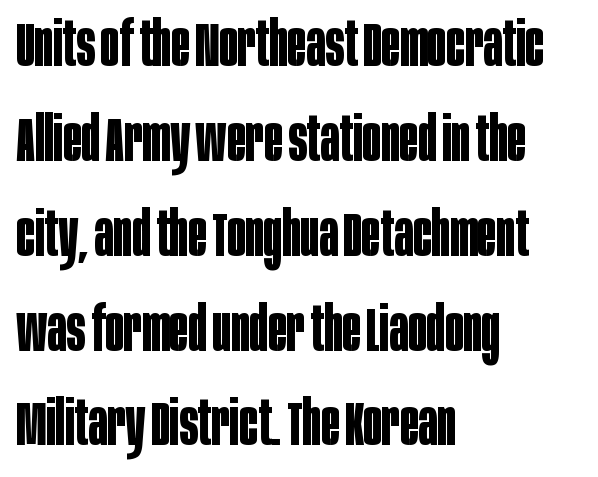
The image shows 62 px bold, condensed sans-serif type, upright; set left-aligned, normal line spacing (1.53x), normal letter spacing, not underlined; low stroke contrast and a large x-height.
